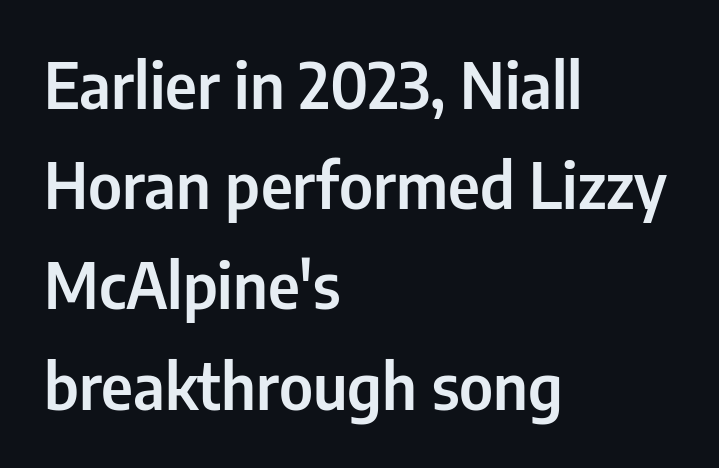
Q: Is the text italic (slanted)? A: No, it is upright.
Q: Is the typeface a serif or a sans-serif typeface? A: Sans-serif.
Q: Is the text underlined? A: No.
Q: How is the paragraph aligned? A: Left-aligned.
Q: Is the spacing between letters normal or unusually wide? A: Normal.
Q: Is the spacing between lines tight, normal or loose? A: Normal.
Q: Width (condensed, normal, or wide)? A: Condensed.
Q: Stroke contrast? A: Low.
Q: x-height? A: Medium.
Q: Monospaced? A: No.
